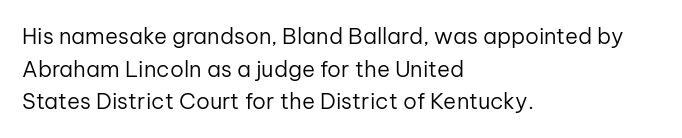
Q: Is the text bold? A: No.
Q: Is the text italic (slanted)? A: No, it is upright.
Q: Is the text underlined? A: No.
Q: How is the paragraph aligned? A: Left-aligned.
Q: Is the spacing between letters normal or unusually wide? A: Normal.
Q: Is the spacing between lines tight, normal or loose? A: Normal.
